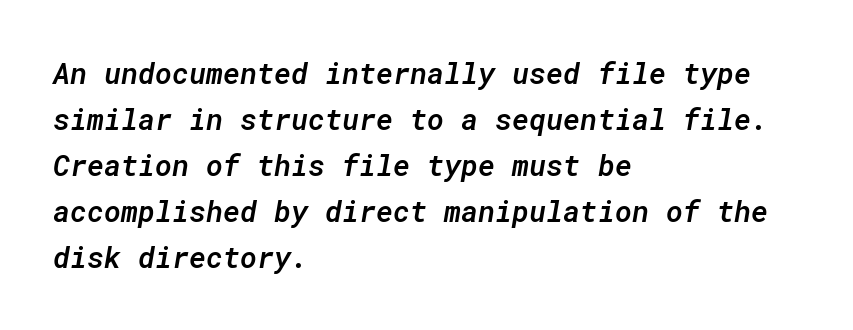
{"italic": "yes", "lean": "right", "slant_degrees": 10, "bold": "semi", "weight": "semibold", "width": "normal", "stroke_contrast": "low", "x_height": "medium", "monospaced": "yes", "underline": "no", "align": "left", "line_spacing": "normal", "line_spacing_ratio": 1.59, "letter_spacing": "normal", "letter_spacing_em": 0.0, "glyph_px": 29}
